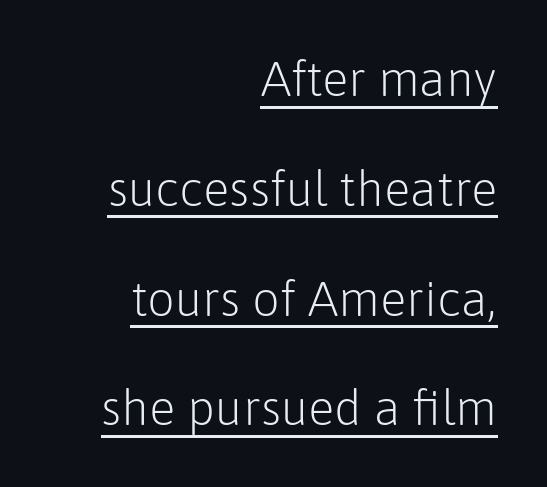
Q: Is the text bold? A: No.
Q: Is the text italic (slanted)? A: No, it is upright.
Q: Is the typeface a serif or a sans-serif typeface? A: Sans-serif.
Q: Is the text underlined? A: Yes.
Q: How is the paragraph aligned? A: Right-aligned.
Q: Is the spacing between letters normal or unusually wide? A: Normal.
Q: Is the spacing between lines tight, normal or loose? A: Loose.
Q: Width (condensed, normal, or wide)? A: Normal.
Q: Stroke contrast? A: Low.
Q: x-height? A: Medium.
Q: Monospaced? A: No.
